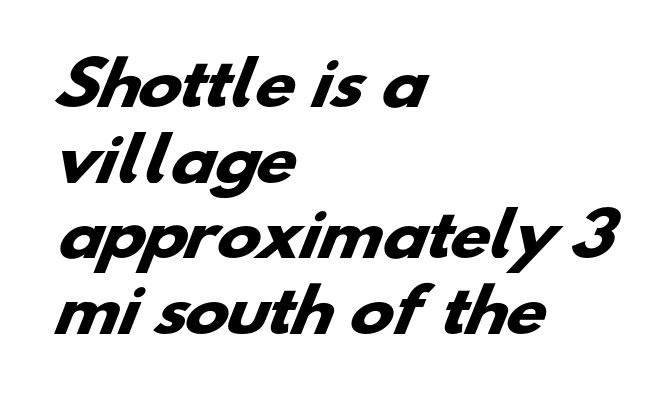
Q: Is the text bold? A: Yes.
Q: Is the typeface a serif or a sans-serif typeface? A: Sans-serif.
Q: Is the text underlined? A: No.
Q: How is the paragraph aligned? A: Left-aligned.
Q: Is the spacing between letters normal or unusually wide? A: Normal.
Q: Is the spacing between lines tight, normal or loose? A: Normal.
Q: Width (condensed, normal, or wide)? A: Wide.
Q: Stroke contrast? A: Low.
Q: x-height? A: Small.
Q: Monospaced? A: No.
